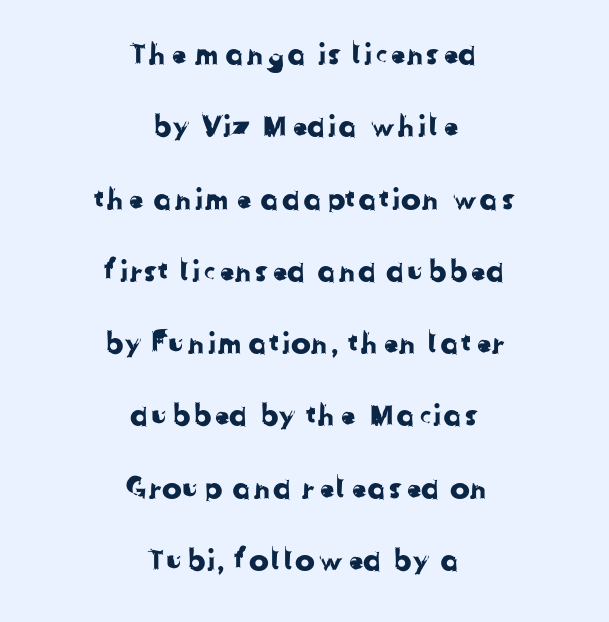
A typesetter would call this zero additional tracking. The rendering uses natural spacing where letterforms have individual widths. Layout note: lines centered. Plain, unruled lines of type. The glyphs in this specimen are sans serif.
